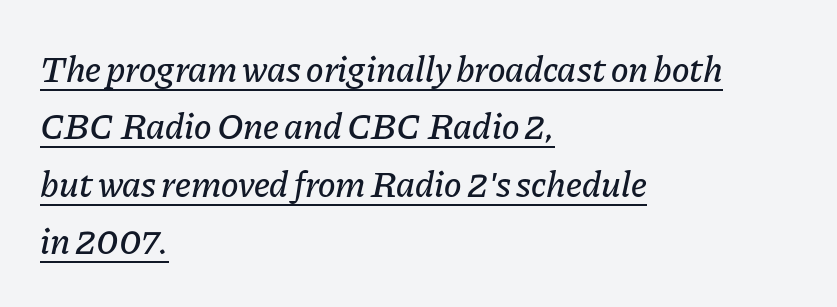
{"italic": "yes", "lean": "right", "slant_degrees": 11, "width": "normal", "stroke_contrast": "low", "x_height": "medium", "monospaced": "no", "underline": "yes", "align": "left", "line_spacing": "normal", "line_spacing_ratio": 1.55, "letter_spacing": "normal", "letter_spacing_em": 0.0, "glyph_px": 37}
